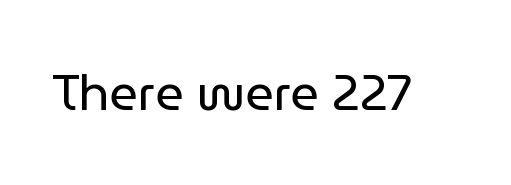
The image shows 50 px regular-weight sans-serif type, upright; set normal letter spacing, not underlined; low stroke contrast and a medium x-height.
